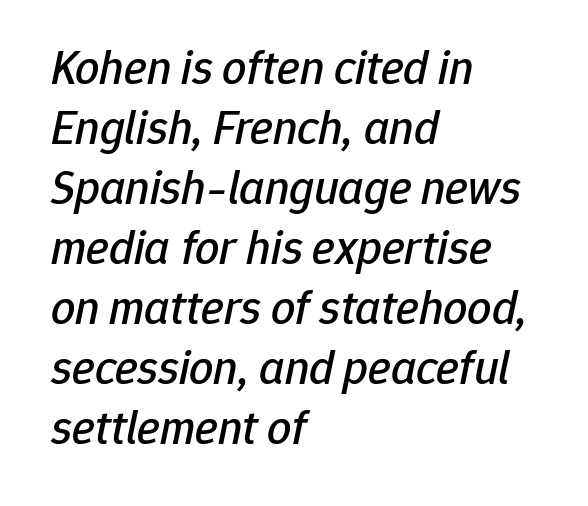
This rendering uses left alignment, leaving the right contour irregular. Whoever set this chose a conventional vertical rhythm. Looks like regular typesetting: each glyph gets only the width it needs. Honestly, the letter spacing is just normal — you wouldn't notice it. Lines of text with bare space underneath. Yep, that's italic — everything's leaning.
